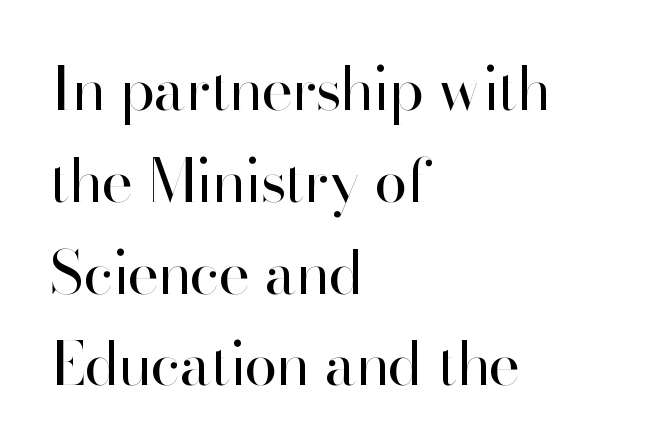
The image shows 60 px regular-weight sans-serif type, upright; set left-aligned, normal line spacing (1.53x), normal letter spacing, not underlined; high stroke contrast and a small x-height.
